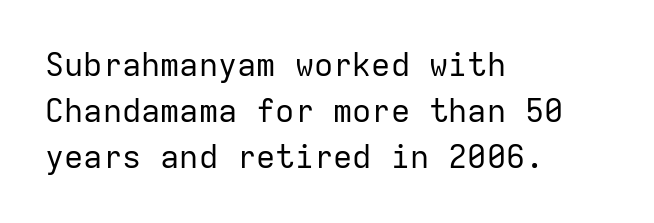
Line beginnings align vertically; line endings do not. This is the regular roman posture of the typeface. Clear beneath every line of the passage. Think standard paragraph weight, or any step lighter than that.
